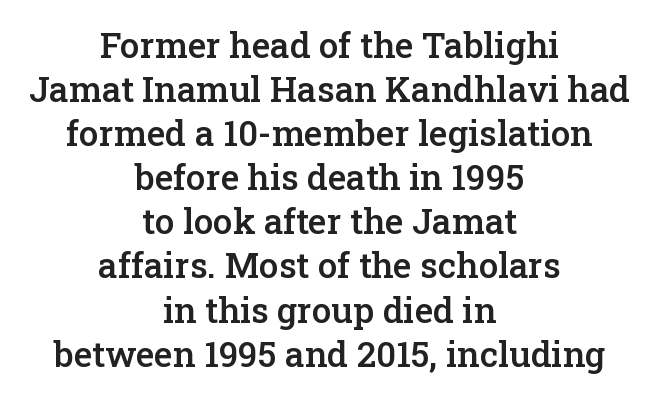
Style check: upright. Each letter keeps its own natural width here, so spacing adapts to shape. Centered paragraph, ragged on both sides. The rendering uses a semibold face; strokes are thickened but not to full bold. The font family rendered here belongs to the serif group.
